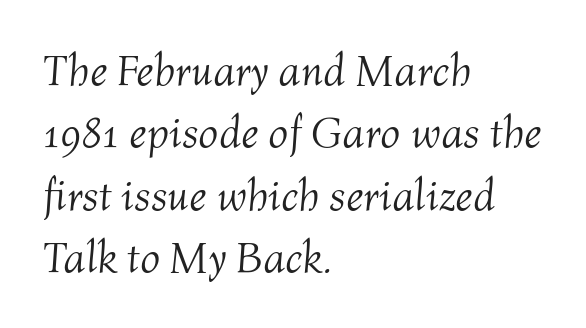
The image shows 44 px light type, italic (leaning right); set left-aligned, normal line spacing (1.42x), normal letter spacing, not underlined; medium stroke contrast and a medium x-height.
